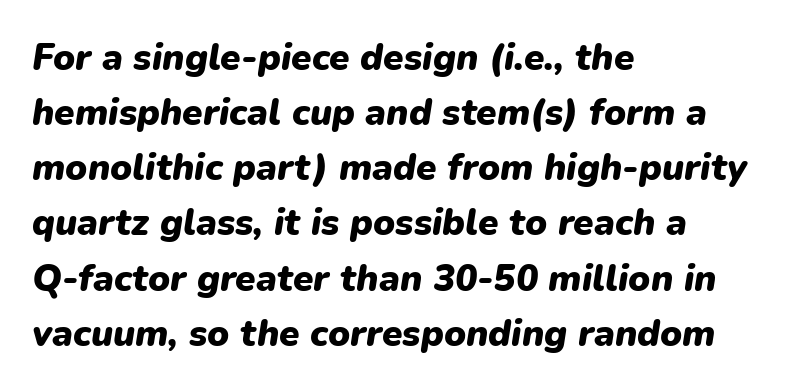
{"italic": "yes", "lean": "right", "slant_degrees": 9, "bold": "yes", "weight": "heavy", "width": "normal", "stroke_contrast": "low", "x_height": "medium", "monospaced": "no", "underline": "no", "align": "left", "line_spacing": "normal", "line_spacing_ratio": 1.49, "letter_spacing": "normal", "letter_spacing_em": 0.0, "glyph_px": 37}
